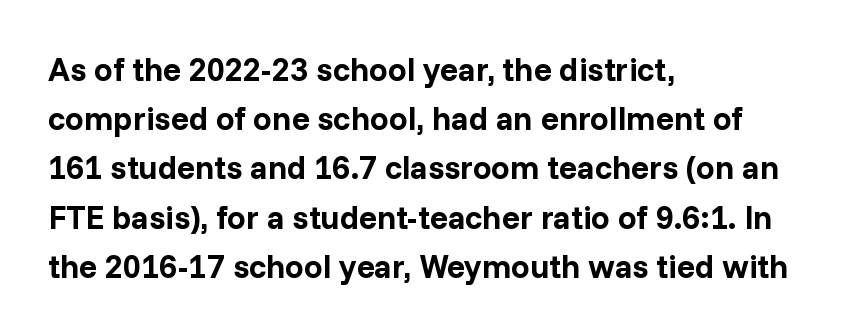
The image shows 33 px bold sans-serif type, upright; set left-aligned, normal line spacing (1.49x), normal letter spacing, not underlined; low stroke contrast and a medium x-height.
